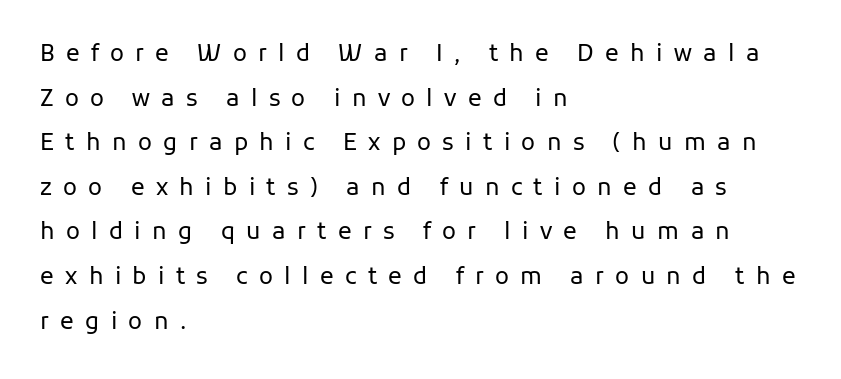
{"italic": "no", "bold": "no", "underline": "no", "align": "left", "line_spacing": "loose", "line_spacing_ratio": 1.94, "letter_spacing": "wide", "letter_spacing_em": 0.49, "glyph_px": 23}
